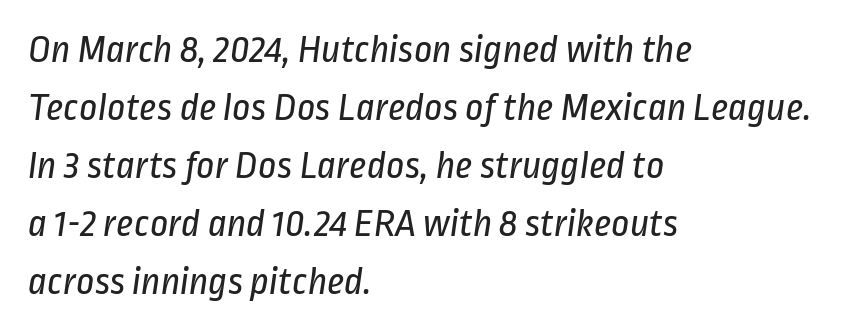
Q: Is the text bold? A: No.
Q: Is the typeface a serif or a sans-serif typeface? A: Sans-serif.
Q: Is the text underlined? A: No.
Q: How is the paragraph aligned? A: Left-aligned.
Q: Is the spacing between letters normal or unusually wide? A: Normal.
Q: Is the spacing between lines tight, normal or loose? A: Normal.
Q: Width (condensed, normal, or wide)? A: Condensed.
Q: Stroke contrast? A: Low.
Q: x-height? A: Medium.
Q: Monospaced? A: No.
